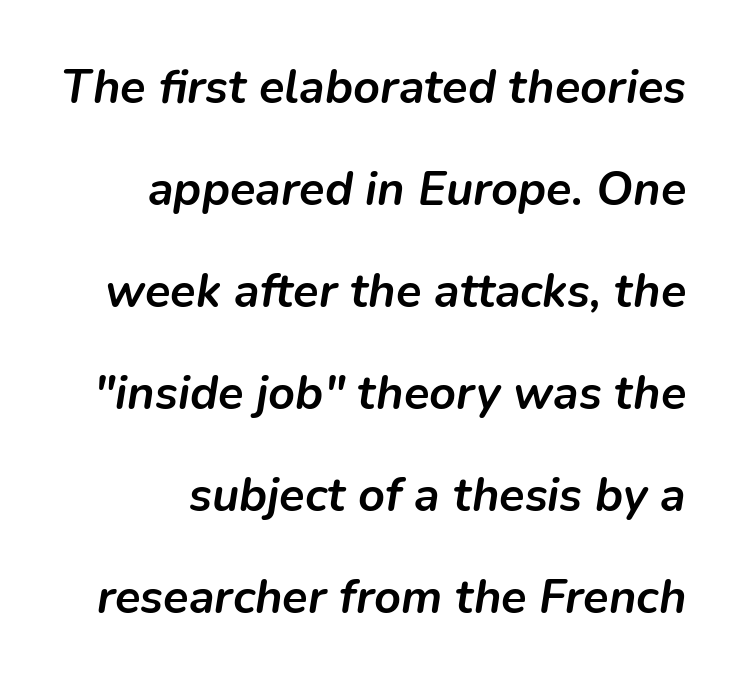
Is this a fixed-width face? No — the glyphs have proportional, varying widths. This sample uses plain, unmodified letter spacing. These lines stand farther apart than default settings would place them. A full-strength bold gives these letters their thick strokes. When letters slant like this, we call the style italic. No word sits above an underline.
